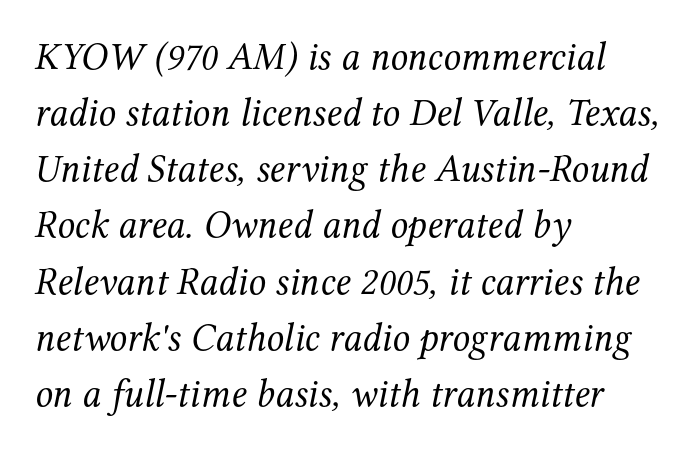
Q: Is the text bold? A: No.
Q: Is the text italic (slanted)? A: Yes, it leans right by about 12 degrees.
Q: Is the typeface a serif or a sans-serif typeface? A: Serif.
Q: Is the text underlined? A: No.
Q: How is the paragraph aligned? A: Left-aligned.
Q: Is the spacing between letters normal or unusually wide? A: Normal.
Q: Is the spacing between lines tight, normal or loose? A: Normal.
Q: Width (condensed, normal, or wide)? A: Normal.
Q: Stroke contrast? A: Medium.
Q: x-height? A: Medium.
Q: Monospaced? A: No.
